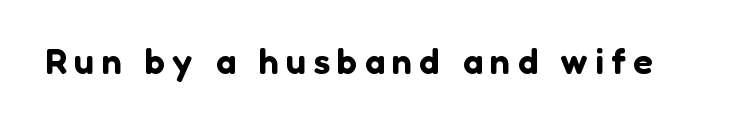
Q: Is the text italic (slanted)? A: No, it is upright.
Q: Is the typeface a serif or a sans-serif typeface? A: Sans-serif.
Q: Is the text underlined? A: No.
Q: Is the spacing between letters normal or unusually wide? A: Unusually wide.
Q: Width (condensed, normal, or wide)? A: Normal.
Q: Stroke contrast? A: Low.
Q: x-height? A: Medium.
Q: Monospaced? A: No.
